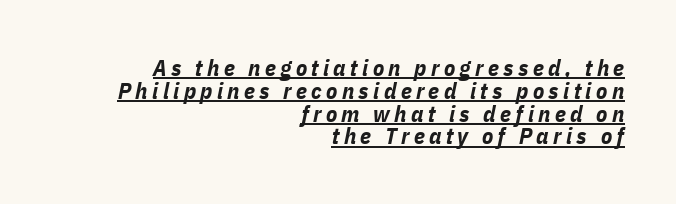
Q: Is the text bold? A: Yes.
Q: Is the text italic (slanted)? A: Yes, it leans right by about 11 degrees.
Q: Is the text underlined? A: Yes.
Q: How is the paragraph aligned? A: Right-aligned.
Q: Is the spacing between lines tight, normal or loose? A: Tight.
